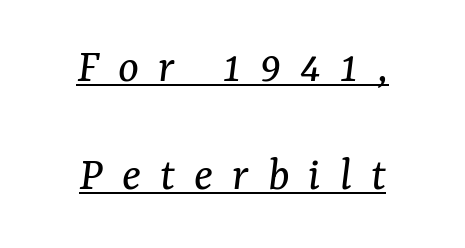
Q: Is the text bold? A: No.
Q: Is the text italic (slanted)? A: Yes, it leans right by about 7 degrees.
Q: Is the typeface a serif or a sans-serif typeface? A: Serif.
Q: Is the text underlined? A: Yes.
Q: How is the paragraph aligned? A: Centered.
Q: Is the spacing between letters normal or unusually wide? A: Unusually wide.
Q: Is the spacing between lines tight, normal or loose? A: Loose.
Q: Width (condensed, normal, or wide)? A: Normal.
Q: Stroke contrast? A: Medium.
Q: x-height? A: Medium.
Q: Monospaced? A: No.
